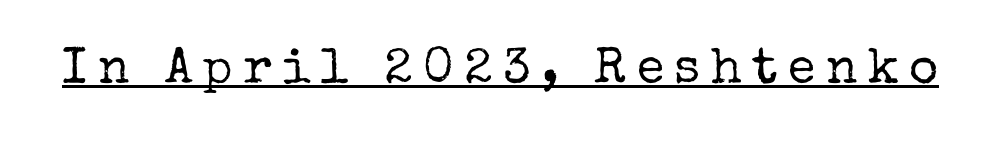
The sample's only ornament is a line tracing under the words. Weight: not bold — regular or lighter. Are there feet on the stems? There are — it's a serif. The gaps between neighbouring characters are conspicuously large. This sample has the flowing, uneven cadence of proportional lettering. The typography opts for an upright posture over an oblique one.
